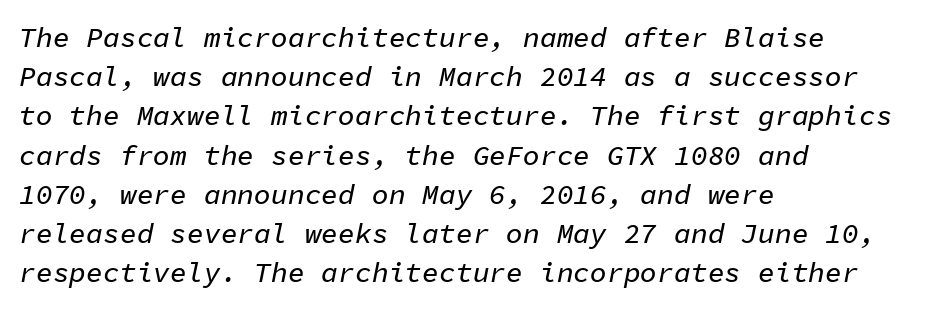
Q: Is the text italic (slanted)? A: Yes, it leans right by about 11 degrees.
Q: Is the text underlined? A: No.
Q: How is the paragraph aligned? A: Left-aligned.
Q: Is the spacing between letters normal or unusually wide? A: Normal.
Q: Is the spacing between lines tight, normal or loose? A: Normal.
Q: Width (condensed, normal, or wide)? A: Normal.
Q: Stroke contrast? A: Low.
Q: x-height? A: Medium.
Q: Monospaced? A: Yes.
